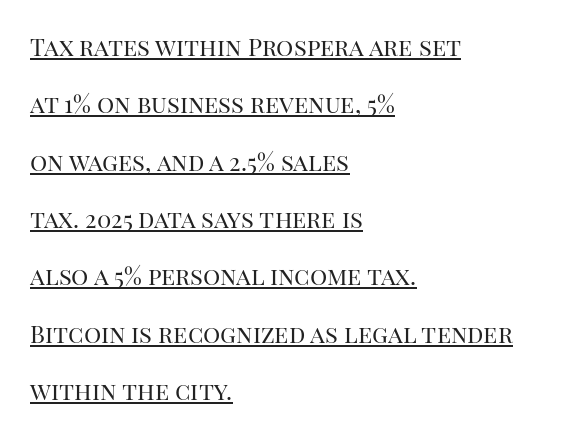
Q: Is the text bold? A: No.
Q: Is the text italic (slanted)? A: No, it is upright.
Q: Is the text underlined? A: Yes.
Q: How is the paragraph aligned? A: Left-aligned.
Q: Is the spacing between letters normal or unusually wide? A: Normal.
Q: Is the spacing between lines tight, normal or loose? A: Loose.
